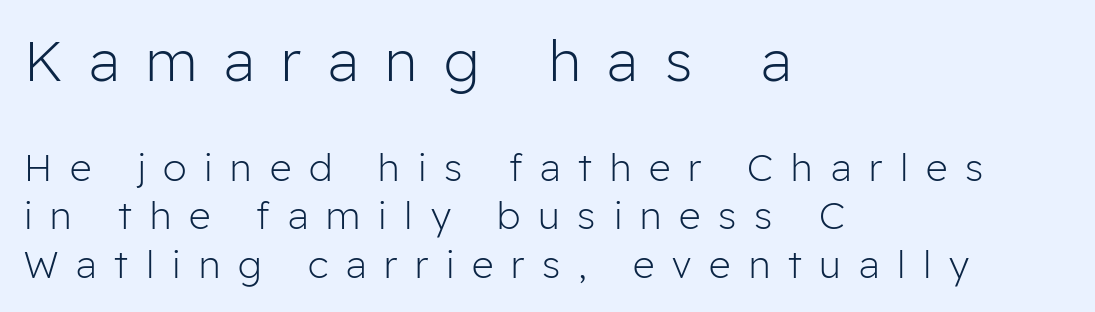
{"serif": "no", "italic": "no", "bold": "no", "weight": "light", "width": "normal", "stroke_contrast": "low", "x_height": "medium", "monospaced": "no", "underline": "no", "align": "left", "line_spacing": "normal", "line_spacing_ratio": 1.28, "letter_spacing": "wide", "letter_spacing_em": 0.47, "larger_block": "first", "size_ratio": 1.5, "glyph_px": 57}
